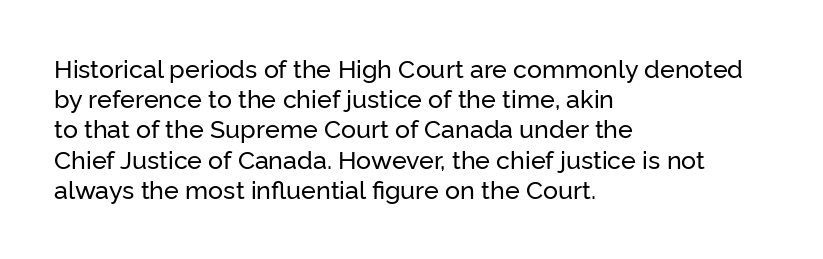
{"italic": "no", "underline": "no", "align": "left", "line_spacing_ratio": 1.21, "letter_spacing": "normal", "letter_spacing_em": 0.0, "glyph_px": 25}
